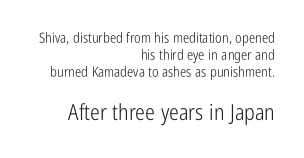
The image shows 22 px text type, upright; set right-aligned, line spacing 1.22x, normal letter spacing, not underlined; the second (bottom) block is 1.57x larger.
